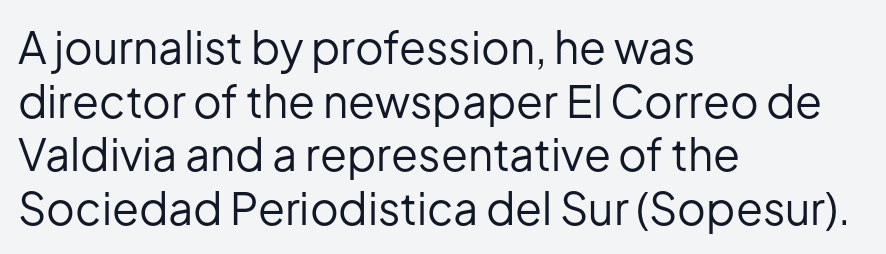
{"serif": "no", "italic": "no", "bold": "no", "weight": "regular", "width": "normal", "stroke_contrast": "low", "x_height": "medium", "monospaced": "no", "underline": "no", "align": "left", "line_spacing_ratio": 1.22, "letter_spacing": "normal", "letter_spacing_em": 0.0, "glyph_px": 44}
